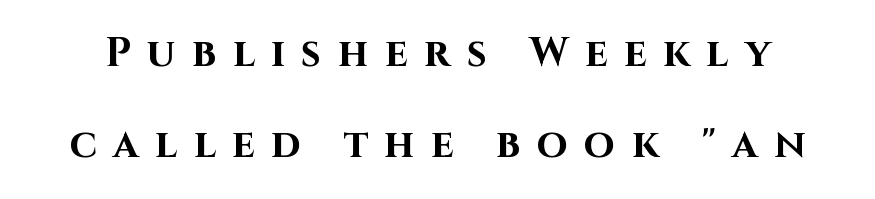
{"serif": "no", "italic": "no", "bold": "yes", "weight": "bold", "width": "normal", "stroke_contrast": "high", "x_height": "large", "monospaced": "no", "underline": "no", "line_spacing": "loose", "line_spacing_ratio": 2.28, "letter_spacing": "wide", "letter_spacing_em": 0.41, "glyph_px": 40}
